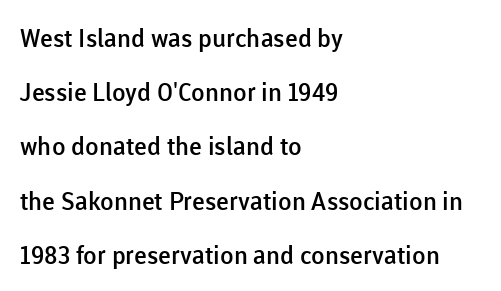
Italic: no, the glyphs are upright roman. A fair bit of extra ink — the face is semibold, not bold. The horizontal fit of the characters is conventional and even. Horizontally, the lines are justified to the leading edge only. The string is rendered with underlining switched off. Widely set lines give the paragraph a tall, airy silhouette.
